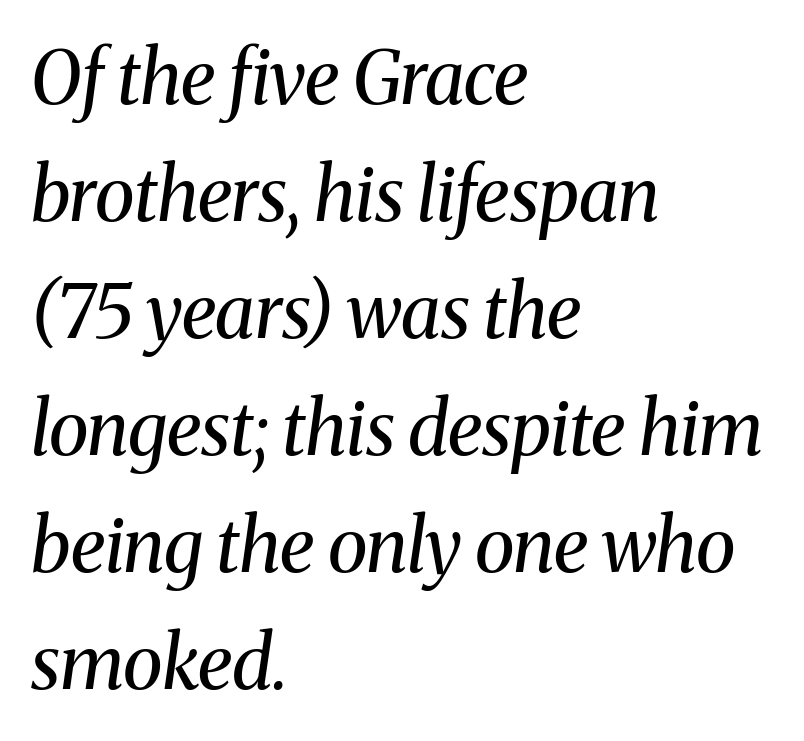
This rendering employs a face with finishing strokes, i.e., a serif. One glance says typical: line gaps are just what's usual. A typesetter would mark this as italic. Characters follow at the spacing the type designer built in. Stems and bowls with no extra thickness — not bold.
